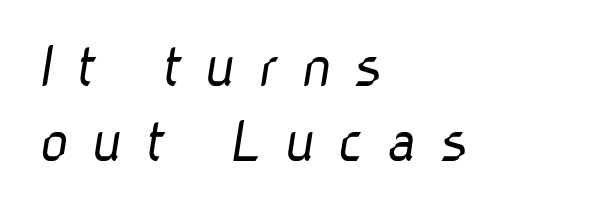
Q: Is the text bold? A: No.
Q: Is the typeface a serif or a sans-serif typeface? A: Sans-serif.
Q: Is the text underlined? A: No.
Q: How is the paragraph aligned? A: Left-aligned.
Q: Is the spacing between letters normal or unusually wide? A: Unusually wide.
Q: Is the spacing between lines tight, normal or loose? A: Tight.
Q: Width (condensed, normal, or wide)? A: Normal.
Q: Stroke contrast? A: Low.
Q: x-height? A: Medium.
Q: Monospaced? A: No.
